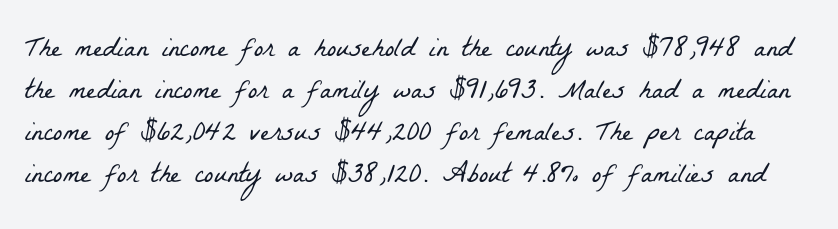
Q: Is the text bold? A: No.
Q: Is the typeface a serif or a sans-serif typeface? A: Serif.
Q: Is the text underlined? A: No.
Q: Is the spacing between letters normal or unusually wide? A: Normal.
Q: Is the spacing between lines tight, normal or loose? A: Normal.
Q: Width (condensed, normal, or wide)? A: Condensed.
Q: Stroke contrast? A: Low.
Q: x-height? A: Medium.
Q: Monospaced? A: No.
